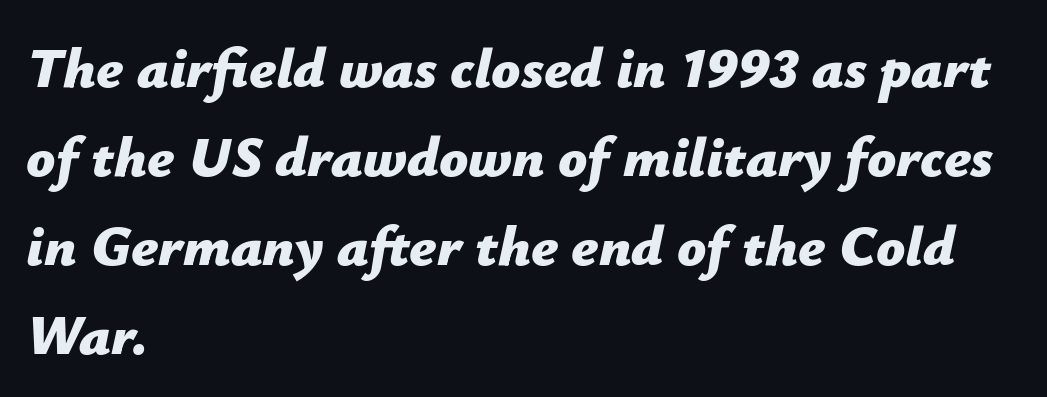
The image shows 57 px bold type, italic (leaning right); set left-aligned, normal line spacing (1.56x), normal letter spacing, not underlined; low stroke contrast and a medium x-height.
